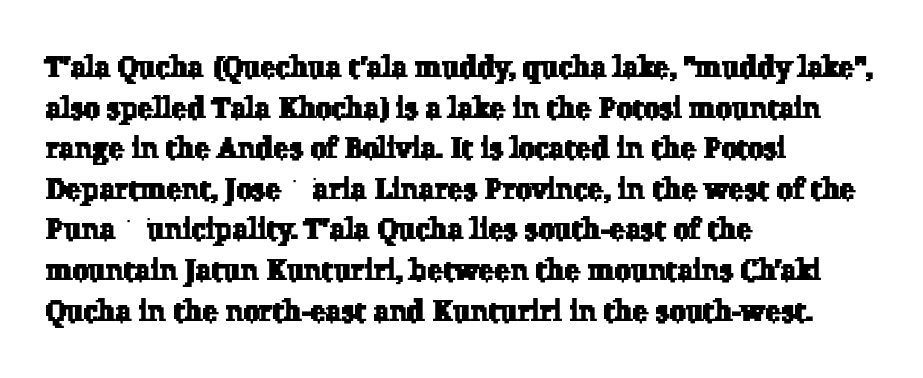
Character widths vary here, with narrow letters taking less room than wide ones. Decoration check: the copy has no underline. This rendering employs a face with finishing strokes, i.e., a serif. Layout note: lines flush left.
